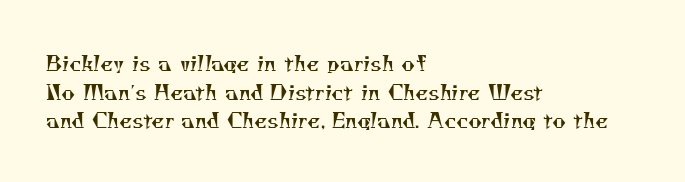
The designer left line spacing at the default. A typesetter would call this zero additional tracking. Nothing heavy about these letters — not bold at all. The passage is arranged the way most books set body copy — flush left.
